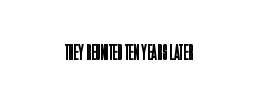
The image shows 22 px text type, upright; set normal letter spacing, not underlined.
